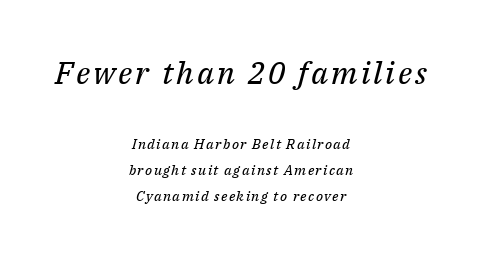
Q: Is the text bold? A: No.
Q: Is the text italic (slanted)? A: Yes, it leans right by about 14 degrees.
Q: Is the typeface a serif or a sans-serif typeface? A: Serif.
Q: Is the text underlined? A: No.
Q: How is the paragraph aligned? A: Centered.
Q: Which block of text is set in a larger size, the first (top) or the second (bottom)? A: The first (top) one.
Q: Width (condensed, normal, or wide)? A: Normal.
Q: Stroke contrast? A: Medium.
Q: x-height? A: Medium.
Q: Monospaced? A: No.
